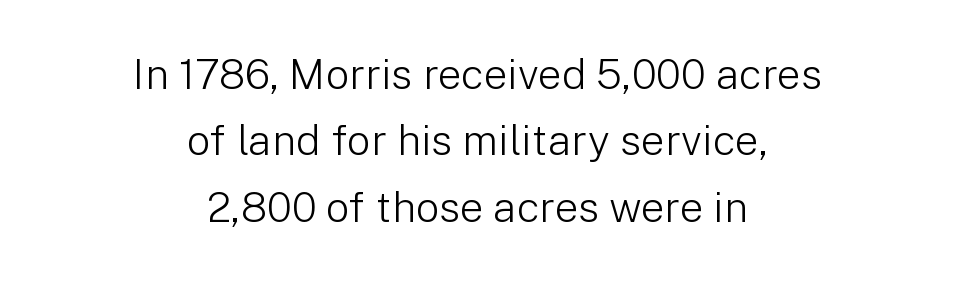
Q: Is the text bold? A: No.
Q: Is the text italic (slanted)? A: No, it is upright.
Q: Is the typeface a serif or a sans-serif typeface? A: Sans-serif.
Q: Is the text underlined? A: No.
Q: How is the paragraph aligned? A: Centered.
Q: Is the spacing between letters normal or unusually wide? A: Normal.
Q: Is the spacing between lines tight, normal or loose? A: Normal.
Q: Width (condensed, normal, or wide)? A: Normal.
Q: Stroke contrast? A: Low.
Q: x-height? A: Medium.
Q: Monospaced? A: No.
